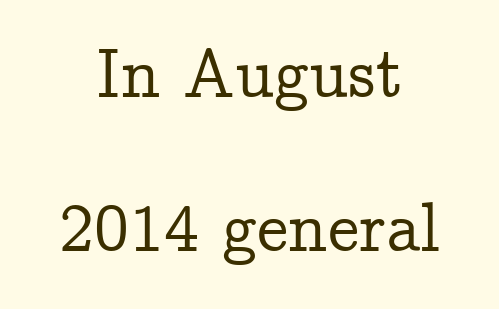
This sample has the flowing, uneven cadence of proportional lettering. The passage shown is typeset with a serif family. Compared with a flush-left layout, this one balances lines on the center instead. Underline: absent.
